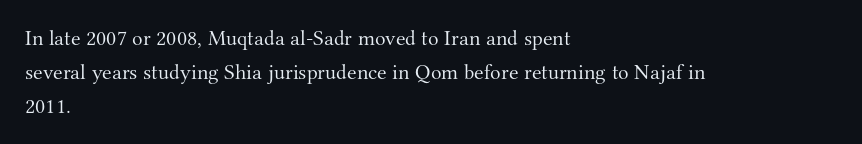
These lines stack with their left ends in a neat column. Any mark beneath the type? The region is blank. Short note: letters normally spaced. The type sits square on the baseline with zero lean.
